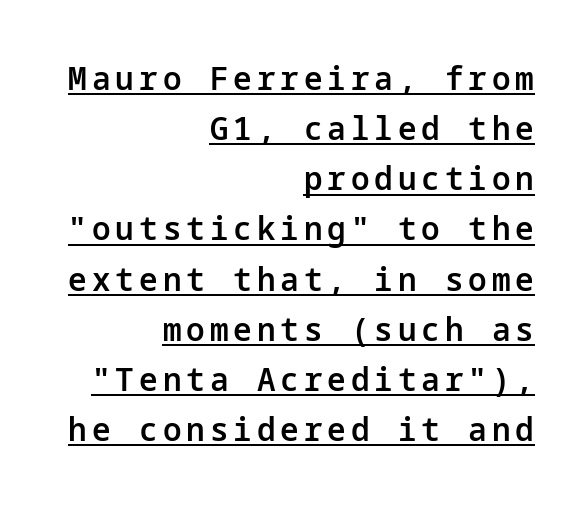
{"serif": "no", "italic": "no", "bold": "semi", "weight": "semibold", "width": "normal", "stroke_contrast": "low", "x_height": "medium", "underline": "yes", "align": "right", "line_spacing": "normal", "line_spacing_ratio": 1.52, "glyph_px": 33}
